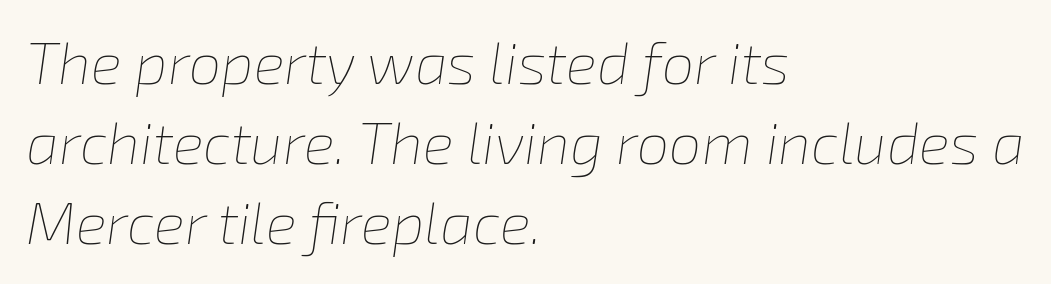
Q: Is the text bold? A: No.
Q: Is the text italic (slanted)? A: Yes, it leans right by about 8 degrees.
Q: Is the text underlined? A: No.
Q: How is the paragraph aligned? A: Left-aligned.
Q: Is the spacing between letters normal or unusually wide? A: Normal.
Q: Is the spacing between lines tight, normal or loose? A: Normal.
Q: Width (condensed, normal, or wide)? A: Normal.
Q: Stroke contrast? A: Low.
Q: x-height? A: Medium.
Q: Monospaced? A: No.
